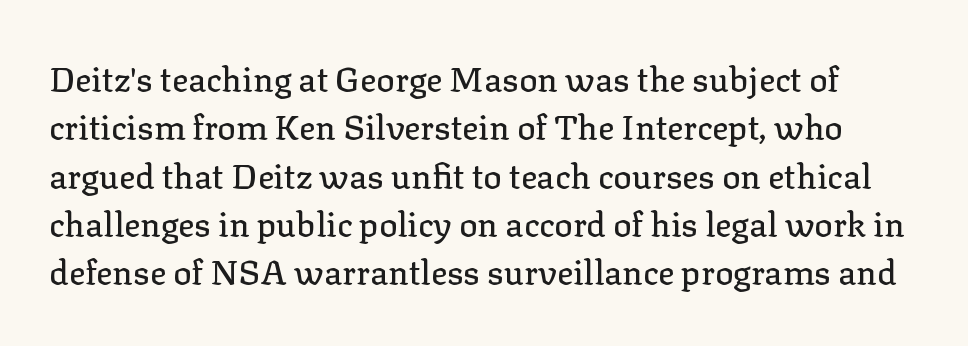
The space between consecutive lines is moderate. Beneath every word, the page is bare. Caption: standard tracking, unaltered. Varying glyph widths throughout — classic text-font behaviour. Designer's note — italics off, roman on.
